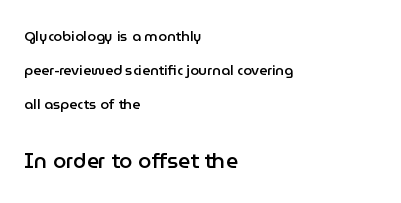
{"italic": "no", "bold": "semi", "underline": "no", "align": "left", "line_spacing": "loose", "line_spacing_ratio": 2.44, "letter_spacing": "normal", "letter_spacing_em": 0.0, "larger_block": "second", "size_ratio": 1.5, "glyph_px": 21}
